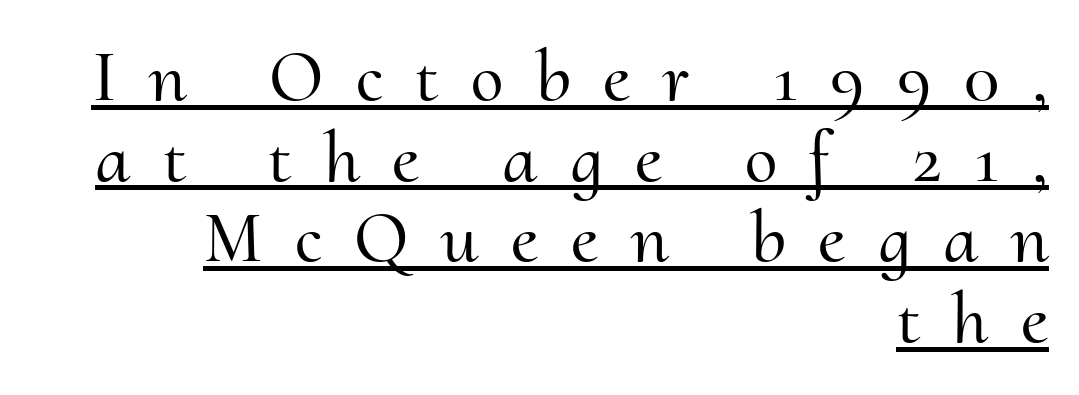
{"serif": "yes", "italic": "no", "width": "normal", "stroke_contrast": "medium", "x_height": "small", "monospaced": "no", "underline": "yes", "align": "right", "line_spacing": "tight", "line_spacing_ratio": 1.09, "letter_spacing": "wide", "letter_spacing_em": 0.44, "glyph_px": 74}
